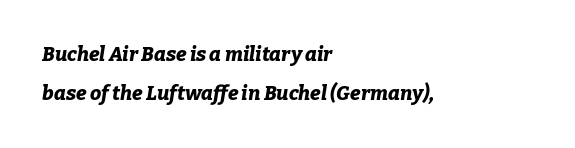
Q: Is the text bold? A: Yes.
Q: Is the text italic (slanted)? A: Yes, it leans right by about 9 degrees.
Q: Is the text underlined? A: No.
Q: How is the paragraph aligned? A: Left-aligned.
Q: Is the spacing between letters normal or unusually wide? A: Normal.
Q: Is the spacing between lines tight, normal or loose? A: Loose.
